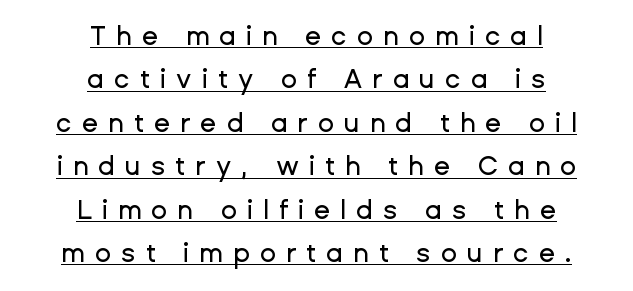
The image shows 26 px text type, upright; set centered, normal line spacing (1.67x), unusually wide letter spacing (+0.39 em), underlined.
